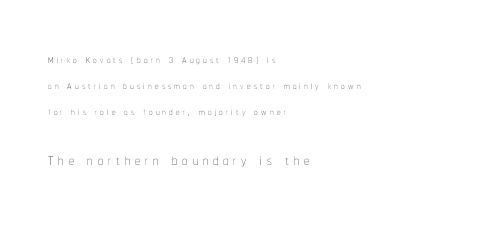
The image shows 21 px text type, upright; set left-aligned, line spacing 1.86x, unusually wide letter spacing (+0.23 em), not underlined; the second (bottom) block is 1.5x larger.
